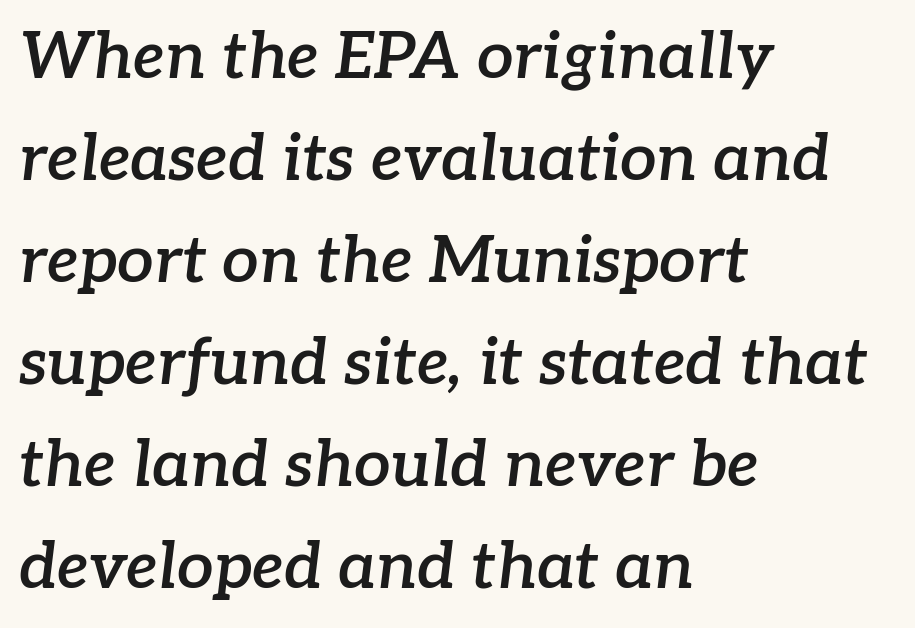
Q: Is the text bold? A: Semi-bold.
Q: Is the text italic (slanted)? A: Yes, it leans right by about 7 degrees.
Q: Is the typeface a serif or a sans-serif typeface? A: Serif.
Q: Is the text underlined? A: No.
Q: How is the paragraph aligned? A: Left-aligned.
Q: Is the spacing between letters normal or unusually wide? A: Normal.
Q: Is the spacing between lines tight, normal or loose? A: Normal.
Q: Width (condensed, normal, or wide)? A: Normal.
Q: Stroke contrast? A: Low.
Q: x-height? A: Medium.
Q: Monospaced? A: No.
